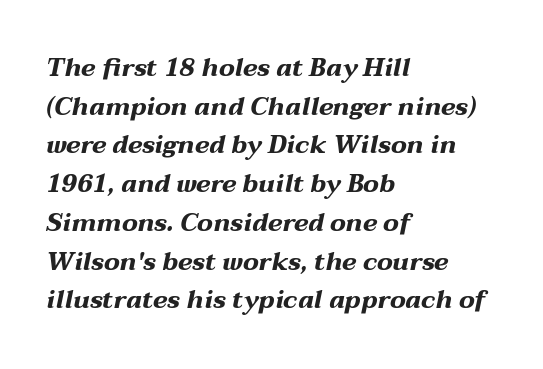
The image shows 25 px bold type, italic (leaning right); set left-aligned, normal line spacing (1.55x), normal letter spacing, not underlined.
